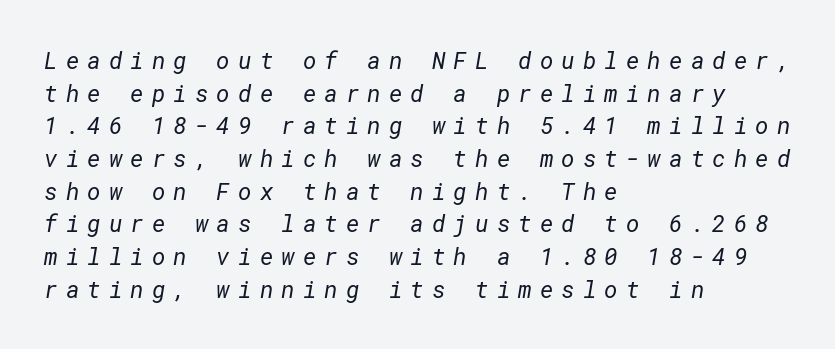
{"bold": "no", "underline": "no", "align": "left", "line_spacing": "normal", "line_spacing_ratio": 1.42, "letter_spacing": "wide", "letter_spacing_em": 0.35, "glyph_px": 23}
